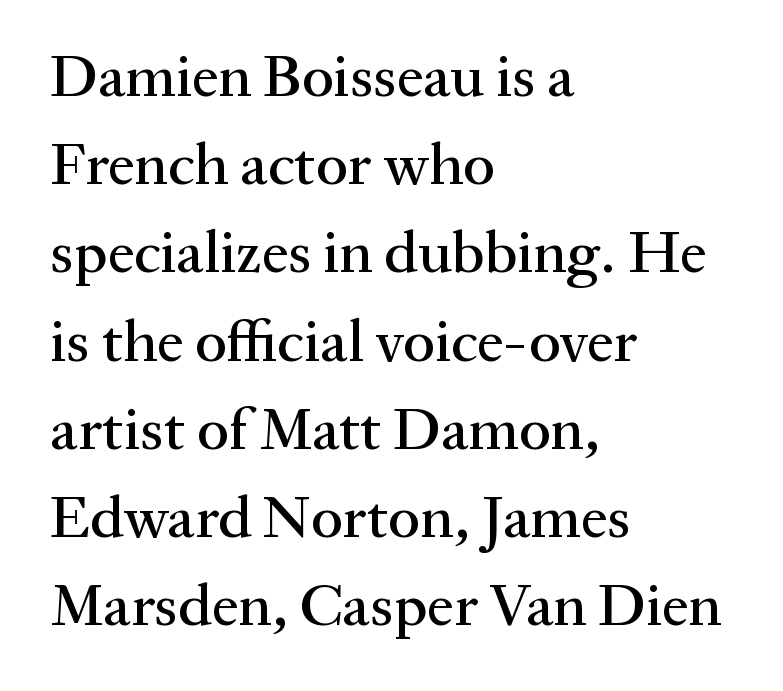
{"serif": "yes", "italic": "no", "width": "normal", "stroke_contrast": "medium", "x_height": "medium", "monospaced": "no", "underline": "no", "align": "left", "line_spacing": "normal", "line_spacing_ratio": 1.47, "letter_spacing": "normal", "letter_spacing_em": 0.0, "glyph_px": 60}
